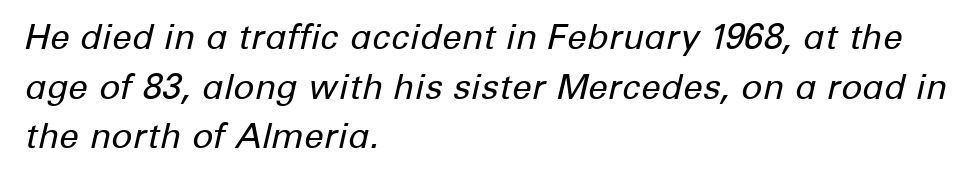
Q: Is the text bold? A: No.
Q: Is the text italic (slanted)? A: Yes, it leans right by about 12 degrees.
Q: Is the text underlined? A: No.
Q: How is the paragraph aligned? A: Left-aligned.
Q: Is the spacing between letters normal or unusually wide? A: Normal.
Q: Is the spacing between lines tight, normal or loose? A: Normal.
Q: Width (condensed, normal, or wide)? A: Normal.
Q: Stroke contrast? A: Low.
Q: x-height? A: Medium.
Q: Monospaced? A: No.
